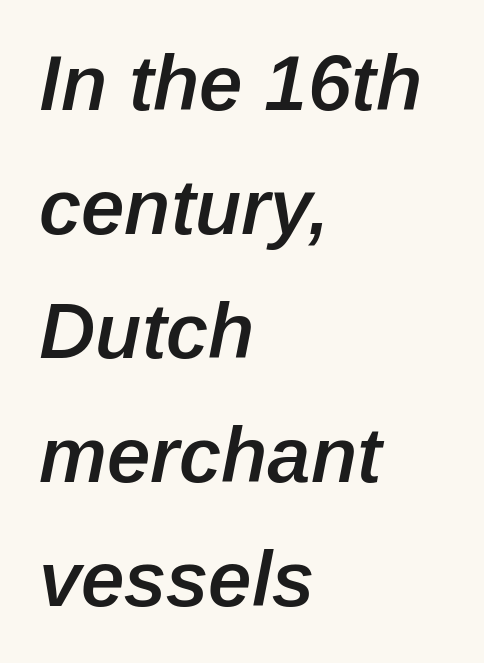
{"italic": "yes", "lean": "right", "slant_degrees": 12, "bold": "semi", "weight": "semibold", "width": "normal", "stroke_contrast": "low", "x_height": "medium", "monospaced": "no", "underline": "no", "align": "left", "line_spacing": "normal", "line_spacing_ratio": 1.59, "letter_spacing": "normal", "letter_spacing_em": 0.0, "glyph_px": 78}
